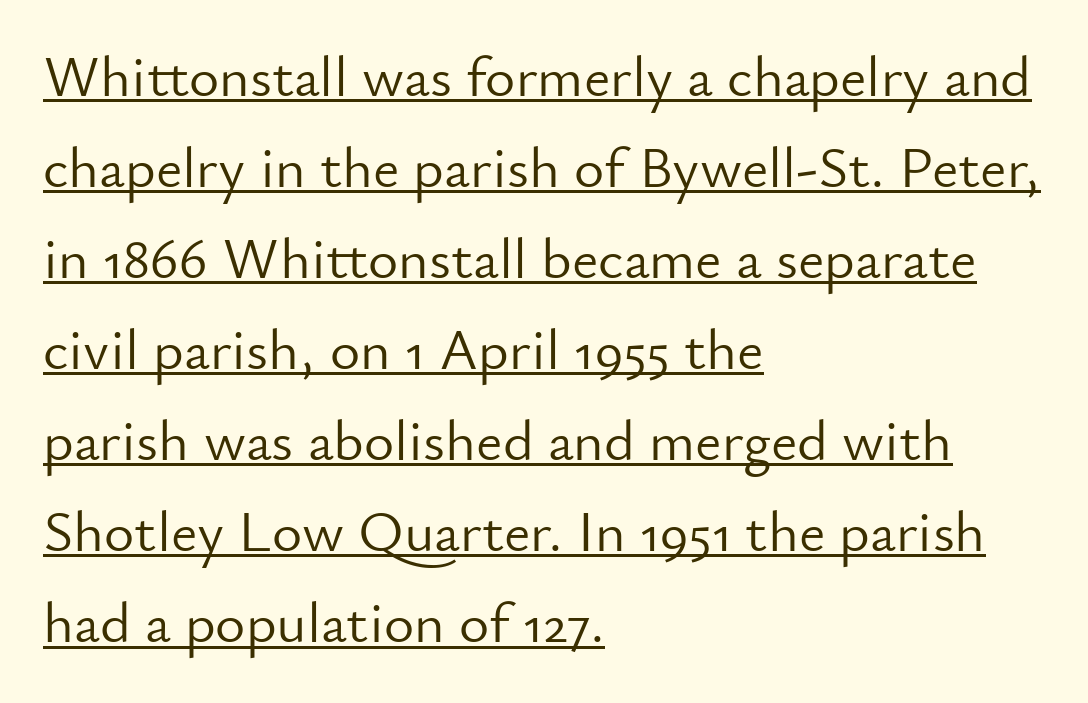
Spacing between characters is what you'd get straight out of the box. A typesetter would call this proportional, since set widths differ per character. Compared with typical paragraphs, the rows here are spaced about the same. Short and long lines alike share a common starting point at left. Observe the absence of serifs on each vertical stroke in this sample.
